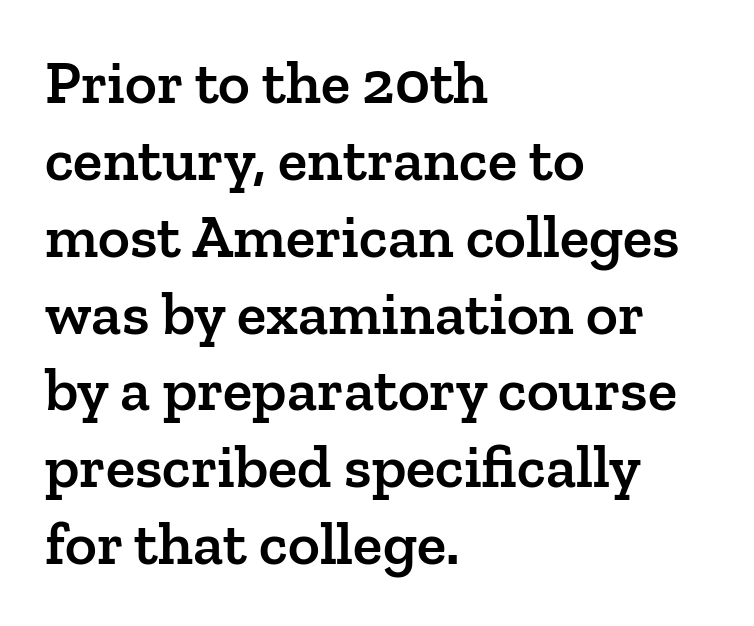
Q: Is the text bold? A: Semi-bold.
Q: Is the text italic (slanted)? A: No, it is upright.
Q: Is the typeface a serif or a sans-serif typeface? A: Serif.
Q: Is the text underlined? A: No.
Q: How is the paragraph aligned? A: Left-aligned.
Q: Is the spacing between letters normal or unusually wide? A: Normal.
Q: Is the spacing between lines tight, normal or loose? A: Normal.
Q: Width (condensed, normal, or wide)? A: Normal.
Q: Stroke contrast? A: Low.
Q: x-height? A: Medium.
Q: Monospaced? A: No.
